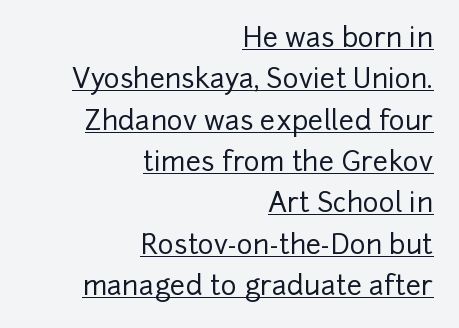
Between one letter and the next there's only the usual sliver of space. The letters stand upright; this is a roman face. The leading is moderate, giving the passage an even texture. Teacher's note: observe the even right margin — that is flush-right alignment.
